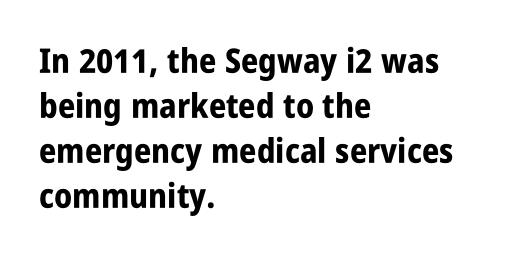
{"serif": "no", "italic": "no", "bold": "yes", "weight": "bold", "width": "condensed", "stroke_contrast": "low", "x_height": "large", "monospaced": "no", "underline": "no", "align": "left", "line_spacing": "normal", "line_spacing_ratio": 1.32, "letter_spacing": "normal", "letter_spacing_em": 0.0, "glyph_px": 34}
